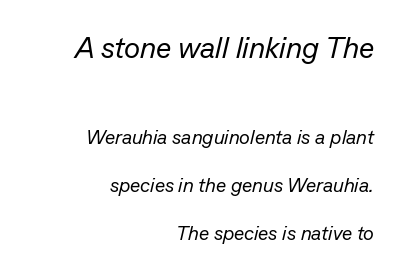
Whoever set this chose breathing room over compactness in the vertical rhythm. The rendering uses natural spacing where letterforms have individual widths. The characters are drawn with everyday or finer stroke widths. Visually the block forms a straight wall on the right and a jagged coastline on the left. The letters are slanted; this is an italic face. The block sitting higher on the canvas is the one with enlarged characters.
